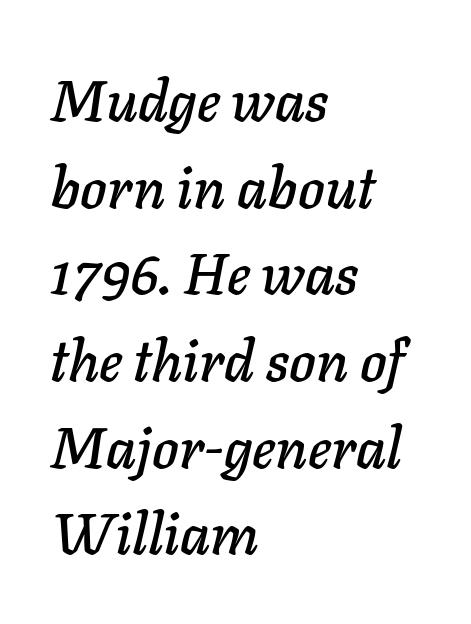
The image shows 57 px text type, italic (leaning right); set left-aligned, normal line spacing (1.52x), normal letter spacing, not underlined; low stroke contrast and a medium x-height.
